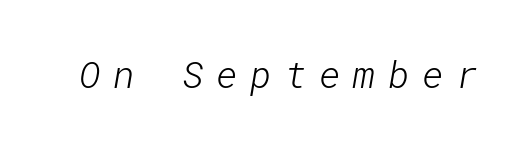
Q: Is the text bold? A: No.
Q: Is the typeface a serif or a sans-serif typeface? A: Sans-serif.
Q: Is the text underlined? A: No.
Q: Is the spacing between letters normal or unusually wide? A: Unusually wide.
Q: Width (condensed, normal, or wide)? A: Normal.
Q: Stroke contrast? A: Low.
Q: x-height? A: Medium.
